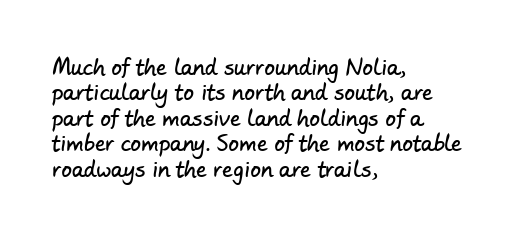
Q: Is the text underlined? A: No.
Q: How is the paragraph aligned? A: Left-aligned.
Q: Is the spacing between letters normal or unusually wide? A: Normal.
